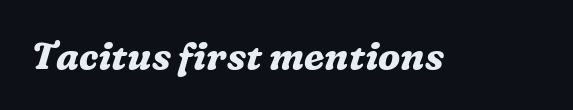
The image shows 38 px bold serif type, italic (leaning right); set normal letter spacing, not underlined; medium stroke contrast and a medium x-height.
